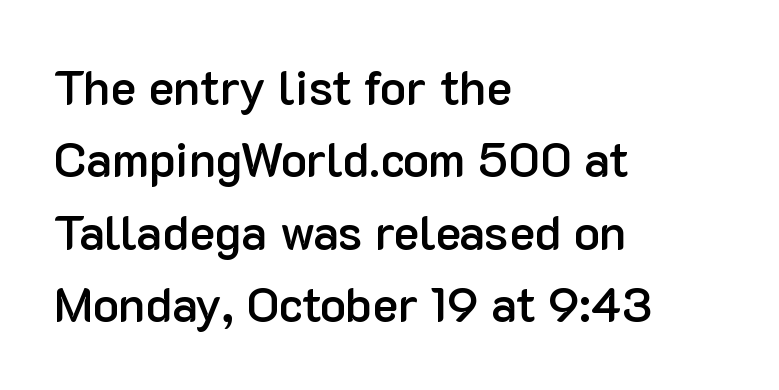
The image shows 48 px semibold sans-serif type, upright; set left-aligned, normal line spacing (1.51x), normal letter spacing, not underlined; low stroke contrast and a medium x-height.
